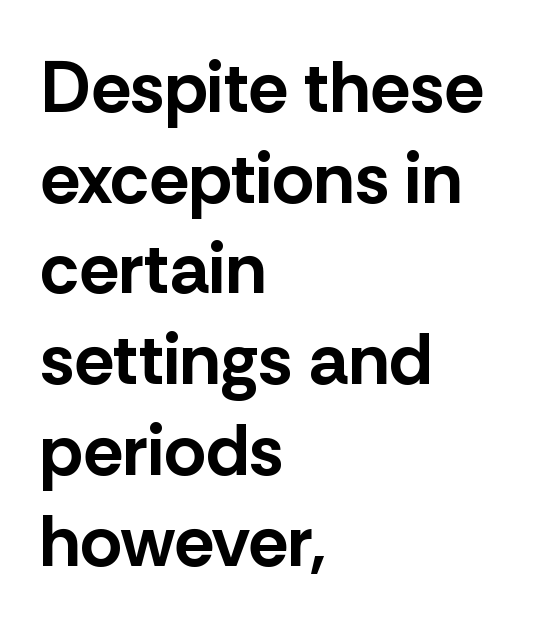
{"serif": "no", "italic": "no", "bold": "yes", "weight": "bold", "width": "normal", "stroke_contrast": "low", "x_height": "medium", "monospaced": "no", "underline": "no", "align": "left", "line_spacing": "normal", "line_spacing_ratio": 1.26, "letter_spacing": "normal", "letter_spacing_em": 0.0, "glyph_px": 72}
